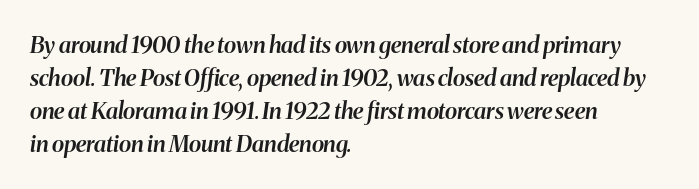
Q: Is the text bold? A: Semi-bold.
Q: Is the text italic (slanted)? A: Yes, it leans right by about 8 degrees.
Q: Is the text underlined? A: No.
Q: How is the paragraph aligned? A: Left-aligned.
Q: Is the spacing between letters normal or unusually wide? A: Normal.
Q: Is the spacing between lines tight, normal or loose? A: Normal.
